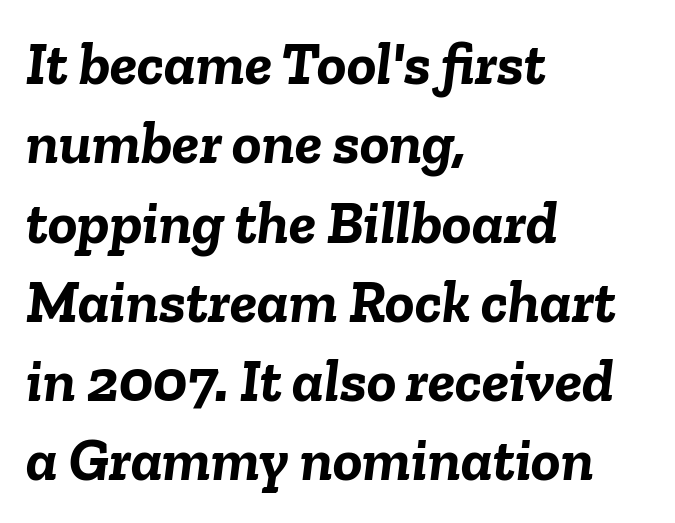
{"italic": "yes", "lean": "right", "slant_degrees": 6, "bold": "yes", "weight": "semibold", "width": "normal", "stroke_contrast": "low", "x_height": "medium", "monospaced": "no", "underline": "no", "align": "left", "line_spacing": "normal", "line_spacing_ratio": 1.3, "letter_spacing": "normal", "letter_spacing_em": 0.0, "glyph_px": 61}
